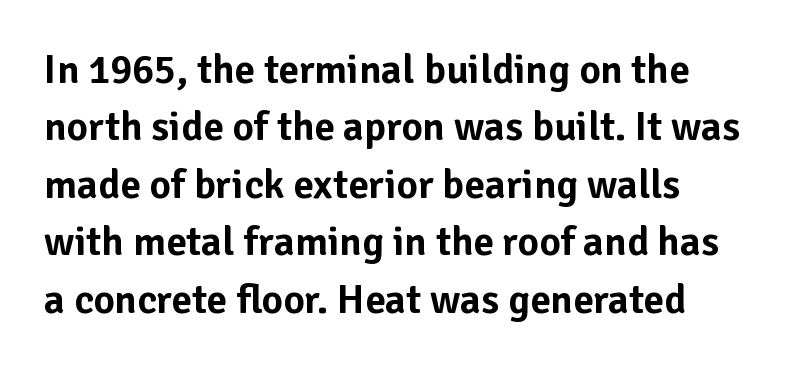
The line texture is even and compact thanks to regular tracking. Character widths vary here, with narrow letters taking less room than wide ones. I'd call this a sans setting — the letters go barefoot. Vertical spacing — default. Ordinary non-slanted type is in use. The space directly below the letters is spotless.
